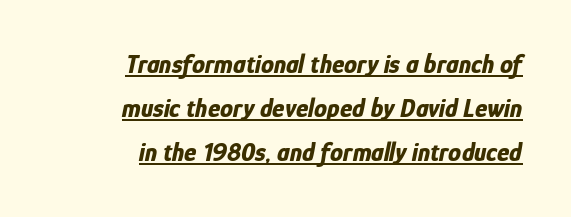
{"italic": "yes", "lean": "right", "slant_degrees": 12, "bold": "yes", "underline": "yes", "align": "right", "line_spacing": "normal", "line_spacing_ratio": 1.7, "letter_spacing": "normal", "letter_spacing_em": 0.0, "glyph_px": 26}
